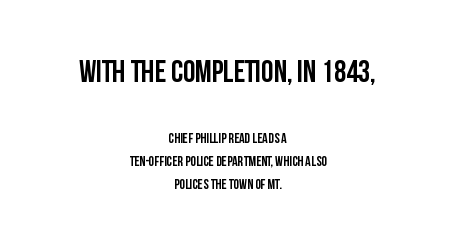
Vertical strokes here are truly vertical. Underlining? Definitely not there. Note: no serifs on the glyphs. What stands out about the letter spacing? Nothing — it is the standard amount. The rows are spaced the way most documents space them.
